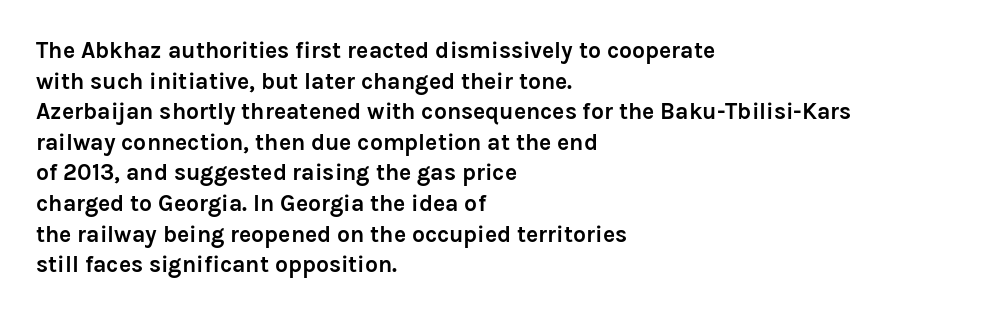
{"italic": "no", "bold": "yes", "underline": "no", "align": "left", "line_spacing": "normal", "line_spacing_ratio": 1.33, "letter_spacing": "normal", "letter_spacing_em": 0.0, "glyph_px": 23}
